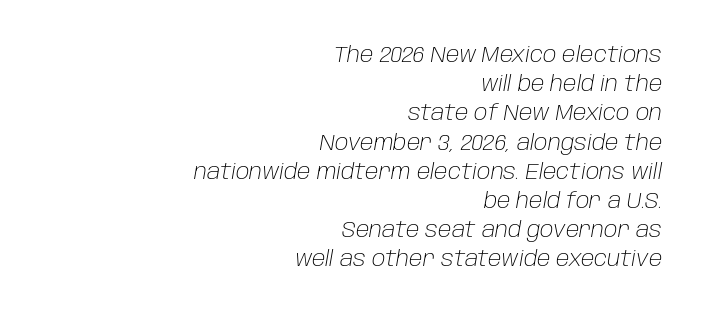
The image shows 21 px text type, italic (leaning right); set right-aligned, normal line spacing (1.39x), normal letter spacing, not underlined.
